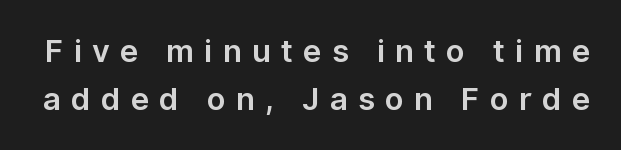
{"serif": "no", "italic": "no", "width": "normal", "stroke_contrast": "low", "x_height": "medium", "monospaced": "no", "underline": "no", "line_spacing": "normal", "line_spacing_ratio": 1.55, "letter_spacing": "wide", "letter_spacing_em": 0.33, "glyph_px": 31}
